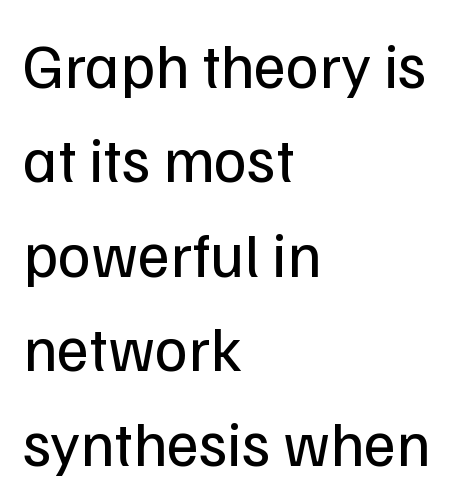
Each stroke keeps to a modest, everyday thickness or less. Each row of text sits above clean, open space. Is the block centered? No — it sits flush against the left margin. Characters follow at the spacing the type designer built in.
